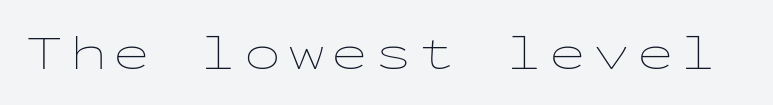
Q: Is the text bold? A: No.
Q: Is the text italic (slanted)? A: No, it is upright.
Q: Is the text underlined? A: No.
Q: Width (condensed, normal, or wide)? A: Wide.
Q: Stroke contrast? A: Low.
Q: x-height? A: Medium.
Q: Monospaced? A: Yes.
